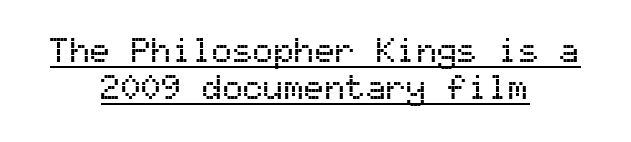
The passage shown is underscored from start to finish. This sample uses an upright cut, with every glyph sitting square on the baseline. Interline gaps are noticeably narrow in this sample. Inter-character spacing is left at the font's built-in metrics.
